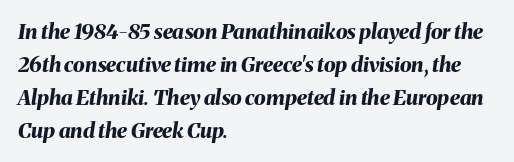
Layout note: lines flush left. These lines sit exactly where default settings would place them. The characters look thick and weighty, a clear bold. Each row of text sits above clean, open space.
